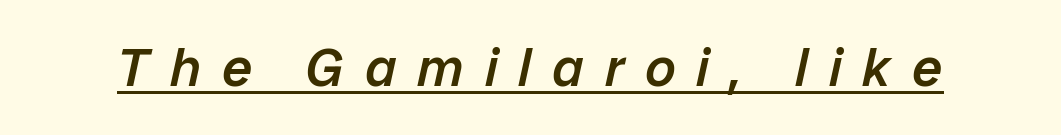
I'd describe the lettering as semibold — firm but not a full bold. Posture: slanted. Do the characters align in a grid? No, the font is proportional. The string is rendered with underlining switched on. The letters are spread apart with noticeably loose tracking.
